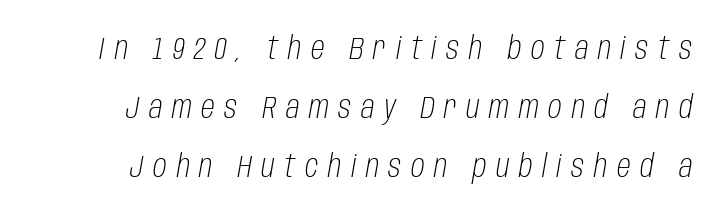
{"italic": "yes", "lean": "right", "slant_degrees": 10, "bold": "no", "weight": "light", "width": "condensed", "stroke_contrast": "low", "x_height": "large", "monospaced": "no", "underline": "no", "line_spacing": "loose", "line_spacing_ratio": 1.91, "letter_spacing": "wide", "letter_spacing_em": 0.31, "glyph_px": 31}
